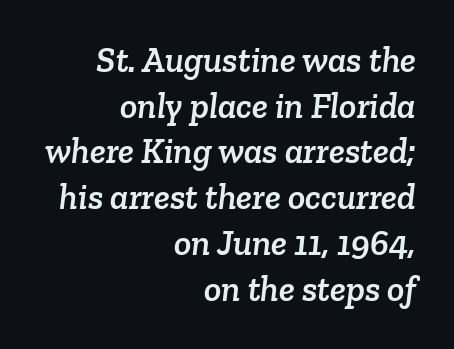
Q: Is the typeface a serif or a sans-serif typeface? A: Serif.
Q: Is the text underlined? A: No.
Q: How is the paragraph aligned? A: Right-aligned.
Q: Is the spacing between letters normal or unusually wide? A: Normal.
Q: Is the spacing between lines tight, normal or loose? A: Normal.
Q: Width (condensed, normal, or wide)? A: Normal.
Q: Stroke contrast? A: Low.
Q: x-height? A: Medium.
Q: Monospaced? A: No.
